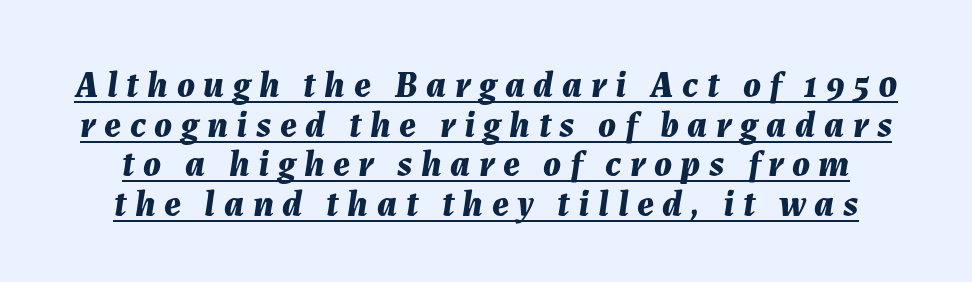
The image shows 37 px bold type, italic (leaning right); set tight line spacing (1.07x), unusually wide letter spacing (+0.23 em), underlined; medium stroke contrast and a medium x-height.
